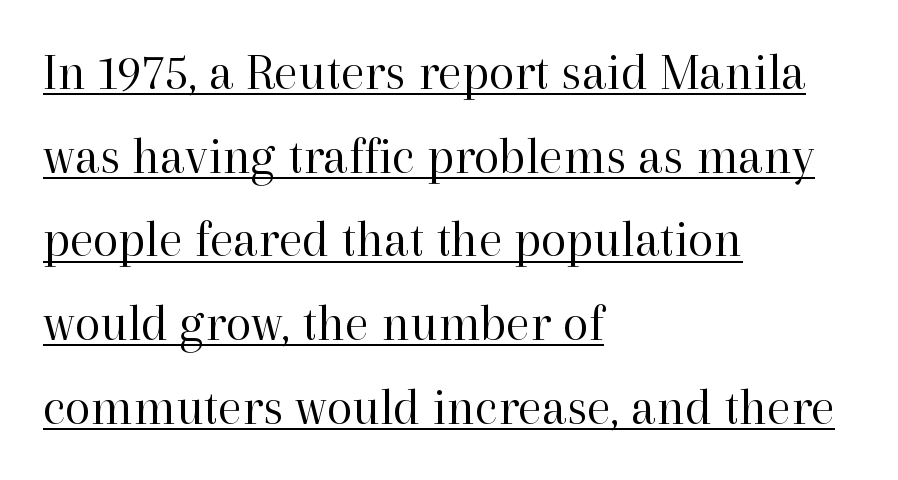
{"serif": "yes", "italic": "no", "bold": "no", "weight": "regular", "width": "normal", "stroke_contrast": "high", "x_height": "medium", "monospaced": "no", "underline": "yes", "align": "left", "line_spacing": "normal", "line_spacing_ratio": 1.58, "letter_spacing": "normal", "letter_spacing_em": 0.0, "glyph_px": 53}
